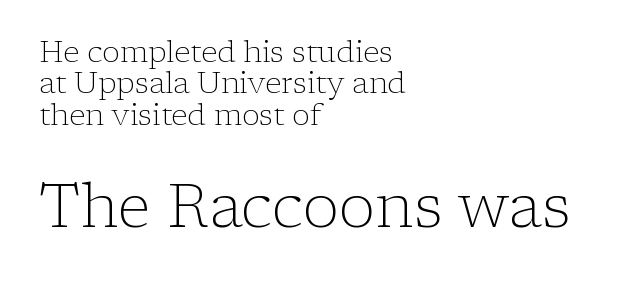
The image shows 61 px light serif type, upright; set left-aligned, tight line spacing (1.05x), normal letter spacing, not underlined; the second (bottom) block is 2.03x larger; low stroke contrast and a medium x-height.
